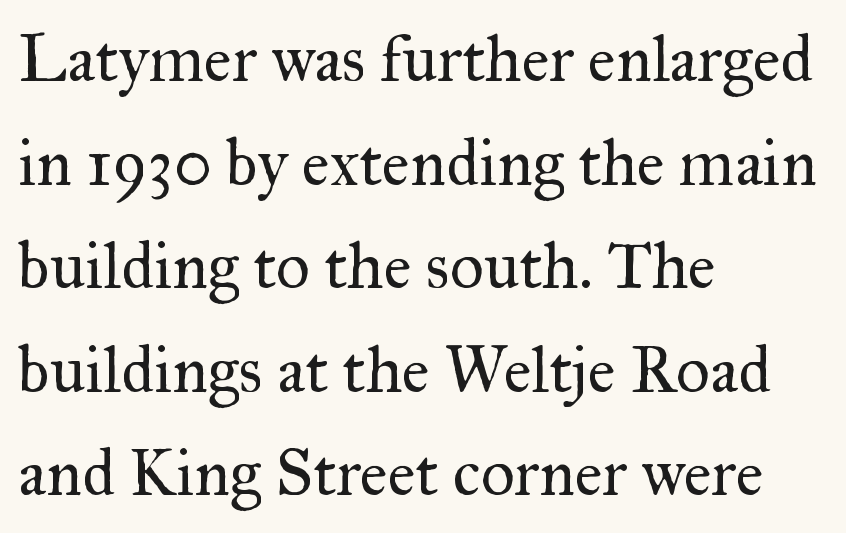
{"serif": "yes", "italic": "no", "bold": "no", "weight": "regular", "width": "normal", "stroke_contrast": "medium", "x_height": "small", "monospaced": "no", "underline": "no", "align": "left", "line_spacing": "normal", "line_spacing_ratio": 1.57, "letter_spacing": "normal", "letter_spacing_em": 0.0, "glyph_px": 66}
